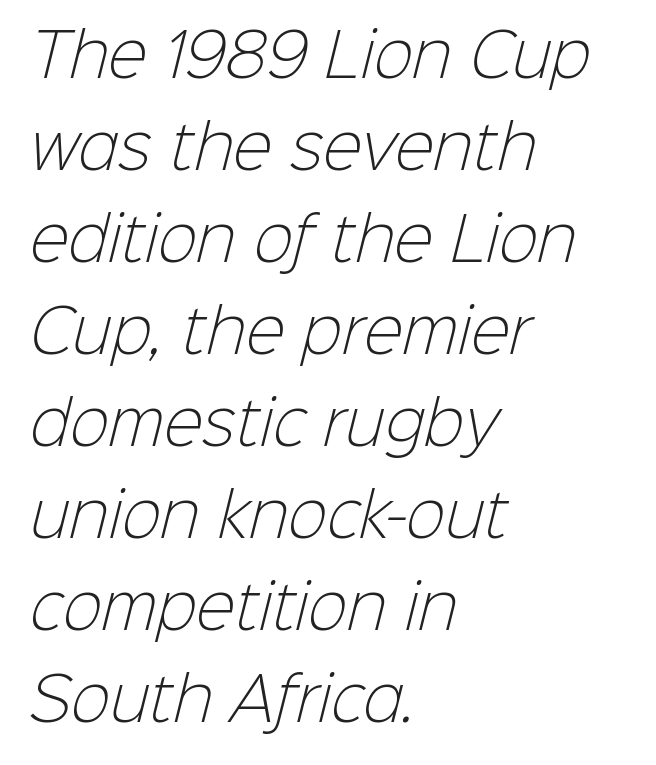
Q: Is the text bold? A: No.
Q: Is the typeface a serif or a sans-serif typeface? A: Sans-serif.
Q: Is the text underlined? A: No.
Q: How is the paragraph aligned? A: Left-aligned.
Q: Is the spacing between letters normal or unusually wide? A: Normal.
Q: Is the spacing between lines tight, normal or loose? A: Normal.
Q: Width (condensed, normal, or wide)? A: Normal.
Q: Stroke contrast? A: Low.
Q: x-height? A: Medium.
Q: Monospaced? A: No.
